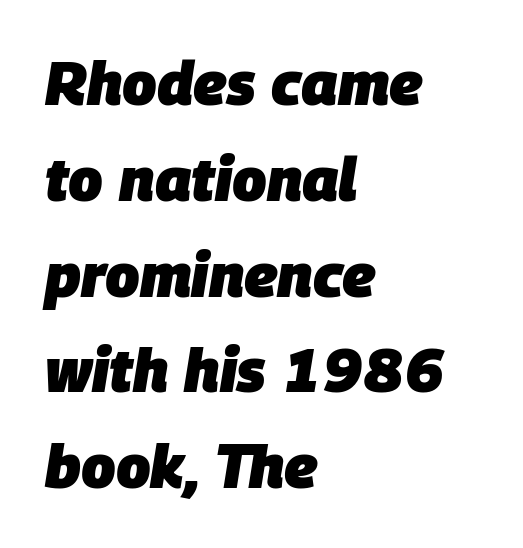
The image shows 61 px heavy type, italic (leaning right); set left-aligned, normal line spacing (1.57x), normal letter spacing, not underlined; low stroke contrast and a large x-height.
